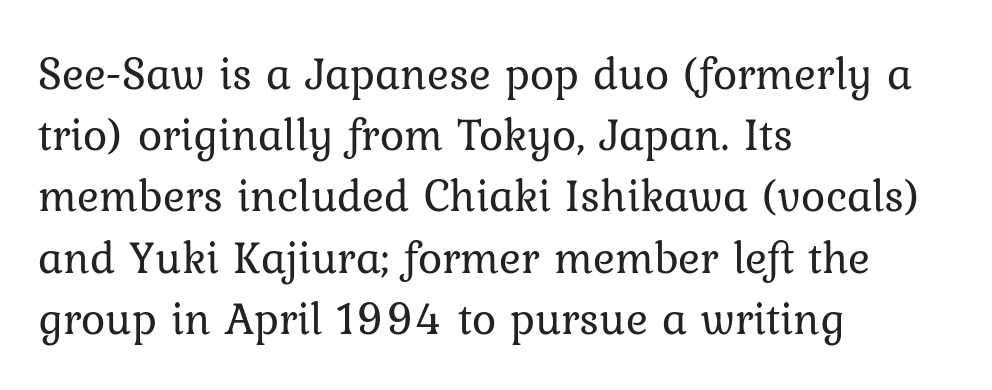
The image shows 46 px regular-weight type, upright; set left-aligned, normal line spacing (1.33x), normal letter spacing, not underlined; low stroke contrast and a medium x-height.
